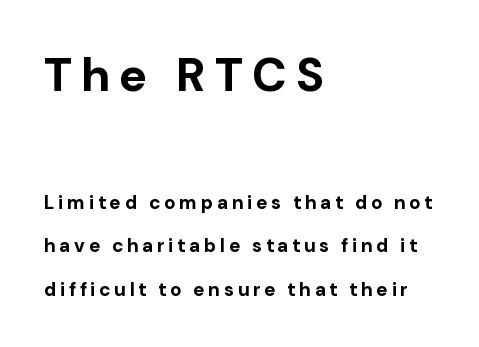
{"serif": "no", "italic": "no", "bold": "yes", "weight": "bold", "width": "normal", "stroke_contrast": "low", "x_height": "medium", "monospaced": "no", "underline": "no", "align": "left", "line_spacing": "loose", "line_spacing_ratio": 2.3, "larger_block": "first", "size_ratio": 2.47, "glyph_px": 47}
